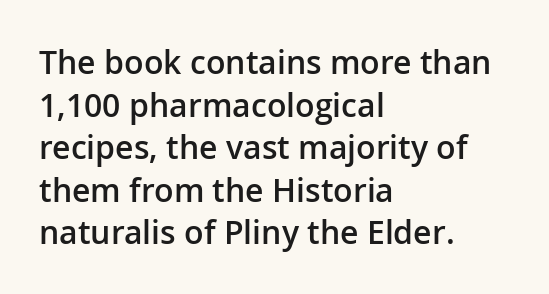
These lines are rendered in a variable-pitch font. This sample keeps an unexceptional amount of space between lines. Observe the absence of serifs on each vertical stroke in this sample. Designer's note — italics off, roman on. No extra tracking has been applied to these lines. Where is the straight margin? On the left.
